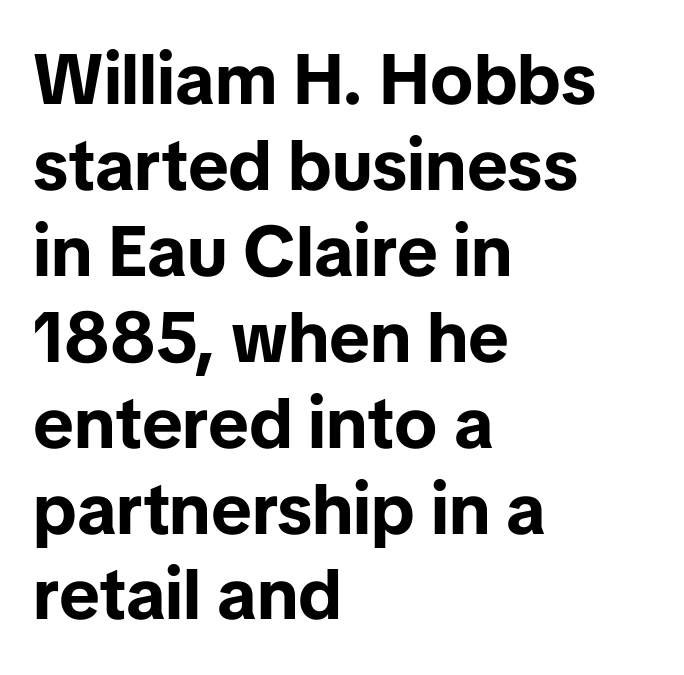
{"serif": "no", "italic": "no", "bold": "yes", "weight": "bold", "width": "normal", "stroke_contrast": "low", "x_height": "medium", "monospaced": "no", "underline": "no", "align": "left", "line_spacing_ratio": 1.21, "letter_spacing": "normal", "letter_spacing_em": 0.0, "glyph_px": 71}
